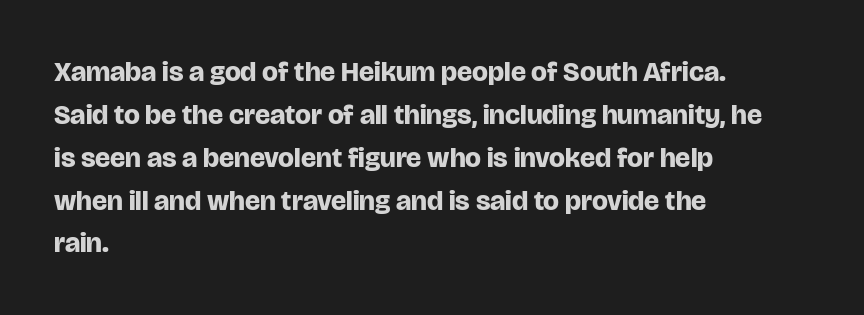
The image shows 28 px bold sans-serif type, upright; set left-aligned, normal line spacing (1.53x), normal letter spacing, not underlined; low stroke contrast and a large x-height.
